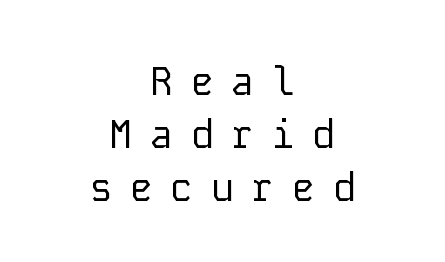
{"serif": "no", "italic": "no", "bold": "no", "weight": "regular", "width": "normal", "stroke_contrast": "low", "x_height": "medium", "monospaced": "yes", "underline": "no", "align": "center", "line_spacing": "normal", "line_spacing_ratio": 1.36, "letter_spacing": "wide", "letter_spacing_em": 0.44, "glyph_px": 39}
